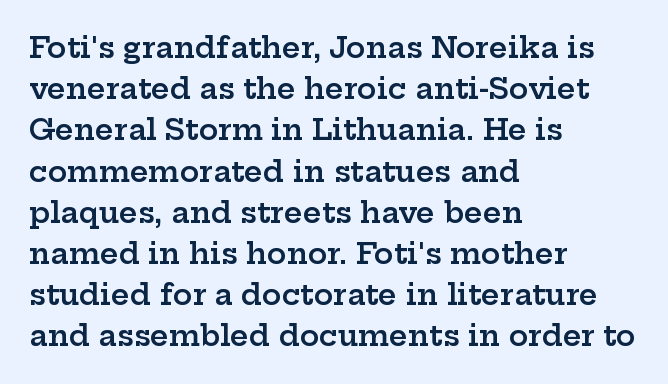
The image shows 29 px semibold, wide serif type, upright; set left-aligned, normal line spacing (1.42x), normal letter spacing, not underlined; low stroke contrast and a medium x-height.
